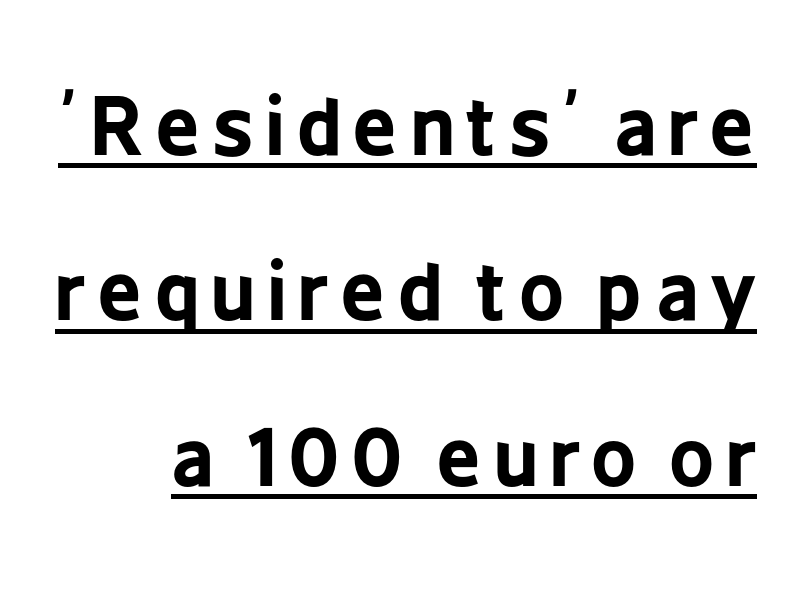
Q: Is the text bold? A: Yes.
Q: Is the text italic (slanted)? A: No, it is upright.
Q: Is the typeface a serif or a sans-serif typeface? A: Sans-serif.
Q: Is the text underlined? A: Yes.
Q: Is the spacing between lines tight, normal or loose? A: Loose.
Q: Width (condensed, normal, or wide)? A: Condensed.
Q: Stroke contrast? A: Low.
Q: x-height? A: Medium.
Q: Monospaced? A: No.
